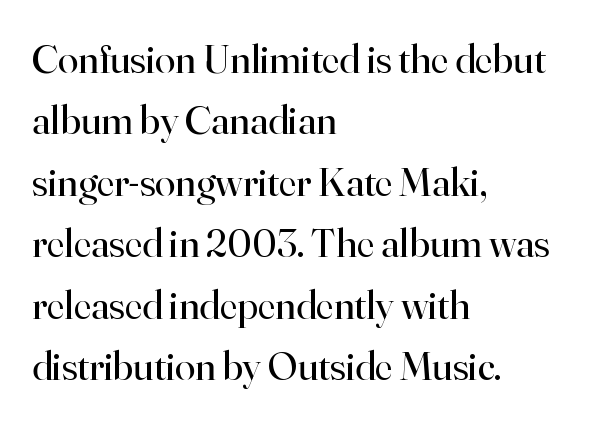
The image shows 41 px regular-weight serif type, upright; set left-aligned, normal line spacing (1.5x), normal letter spacing, not underlined; high stroke contrast and a small x-height.
